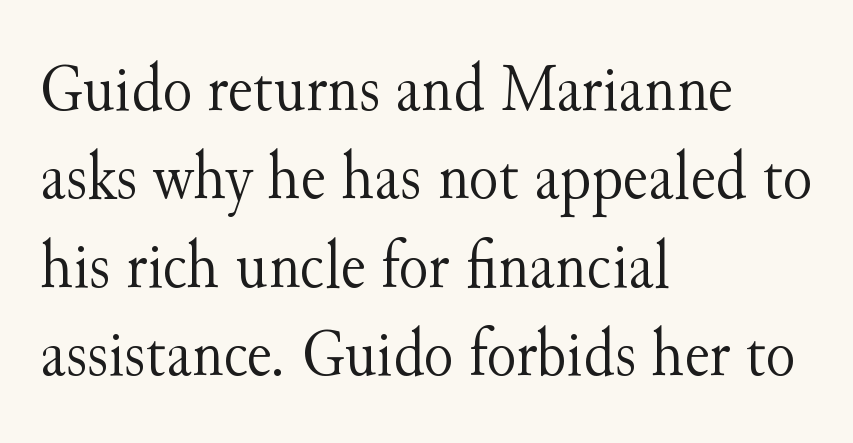
The image shows 69 px light serif type, upright; set left-aligned, normal line spacing (1.28x), normal letter spacing, not underlined; medium stroke contrast and a small x-height.
